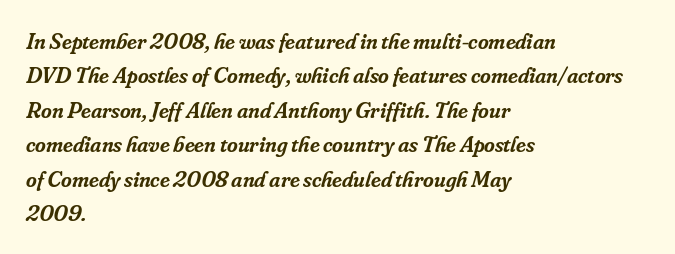
Rule under the text: the space is simply empty. Observe the lean: these are italic letterforms. Is the letter spacing exaggerated? No — it looks like the ordinary default. The sample has been set in demibold, a notch under bold.
